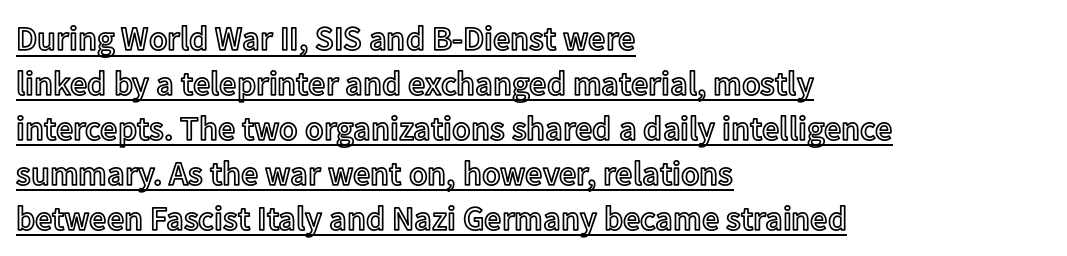
Ascenders rise straight up at ninety degrees. Here the designer chose a conventional face with non-uniform glyph widths. Underlining? Definitely there. Leading matches the norm, producing a regular column. The rendering keeps characters at their native spacing.
